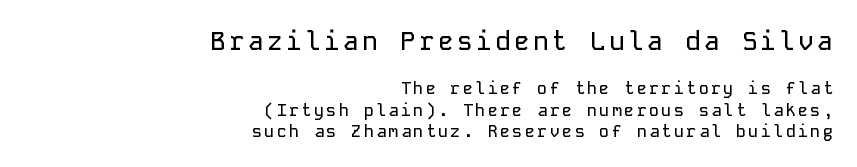
The image shows 26 px text type, upright; set right-aligned, normal line spacing (1.25x), not underlined; the first (top) block is 1.53x larger.
